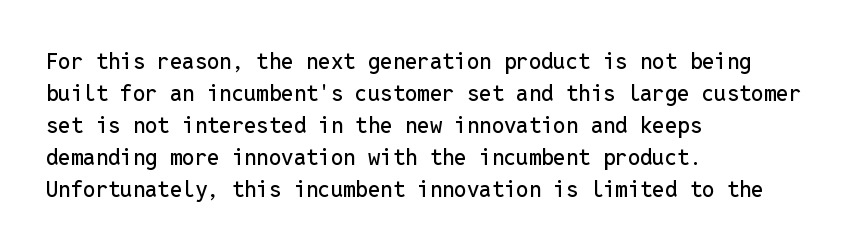
{"italic": "no", "underline": "no", "align": "left", "line_spacing": "normal", "line_spacing_ratio": 1.46, "letter_spacing": "normal", "letter_spacing_em": 0.0, "glyph_px": 22}
